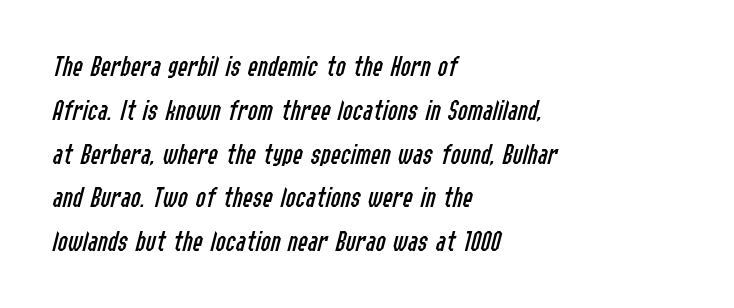
{"italic": "yes", "lean": "right", "slant_degrees": 14, "bold": "no", "weight": "regular", "width": "condensed", "stroke_contrast": "low", "x_height": "medium", "monospaced": "no", "underline": "no", "align": "left", "line_spacing": "normal", "line_spacing_ratio": 1.46, "letter_spacing": "normal", "letter_spacing_em": 0.0, "glyph_px": 30}
